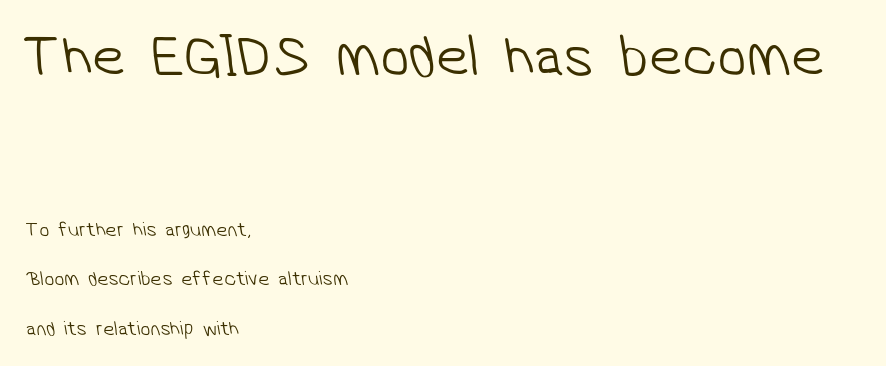
Q: Is the text bold? A: No.
Q: Is the typeface a serif or a sans-serif typeface? A: Sans-serif.
Q: Is the text underlined? A: No.
Q: How is the paragraph aligned? A: Left-aligned.
Q: Is the spacing between letters normal or unusually wide? A: Normal.
Q: Is the spacing between lines tight, normal or loose? A: Loose.
Q: Which block of text is set in a larger size, the first (top) or the second (bottom)? A: The first (top) one.
Q: Width (condensed, normal, or wide)? A: Normal.
Q: Stroke contrast? A: Low.
Q: x-height? A: Medium.
Q: Monospaced? A: No.
